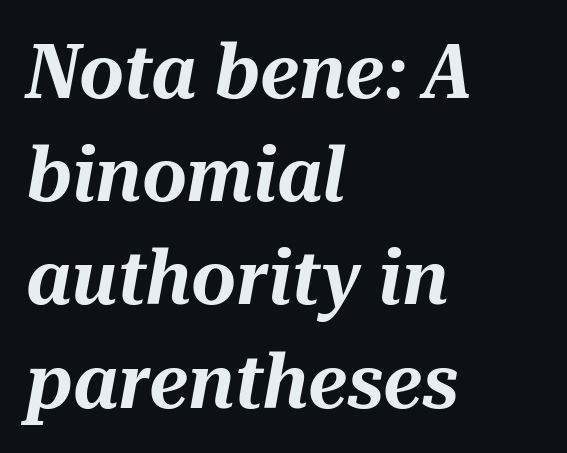
The image shows 77 px text type, italic (leaning right); set left-aligned, normal line spacing (1.34x), normal letter spacing, not underlined; medium stroke contrast and a medium x-height.
